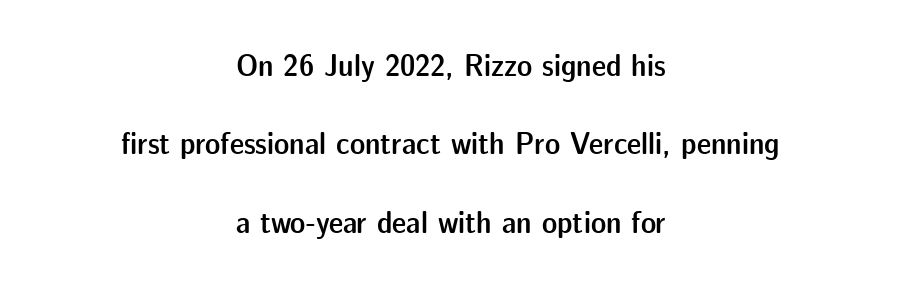
The image shows 32 px semibold sans-serif type, upright; set centered, loose line spacing (2.45x), normal letter spacing, not underlined; low stroke contrast and a medium x-height.
